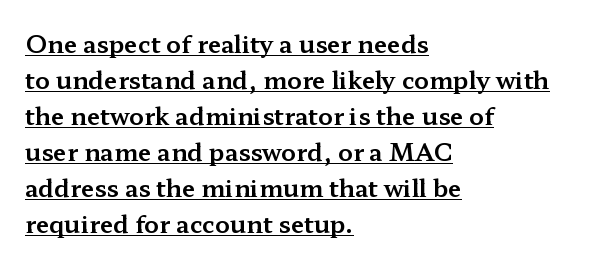
Which margin do the lines hug? The left one — the right edge is uneven. The lettering is marked with a stroke running underneath it. Leading matches the norm, producing a regular column. Caption: standard tracking, unaltered. This is the regular roman posture of the typeface.
